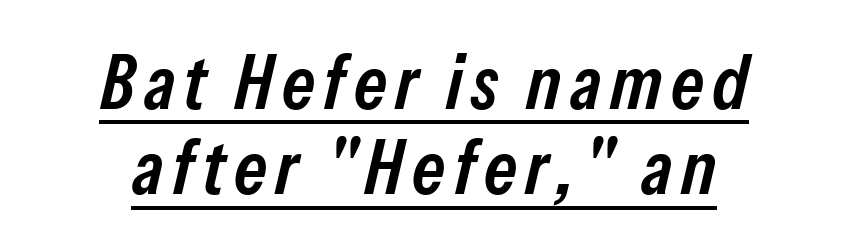
{"italic": "yes", "lean": "right", "slant_degrees": 13, "bold": "semi", "weight": "semibold", "width": "condensed", "stroke_contrast": "low", "x_height": "medium", "monospaced": "no", "underline": "yes", "align": "center", "line_spacing": "tight", "line_spacing_ratio": 1.11, "glyph_px": 77}
